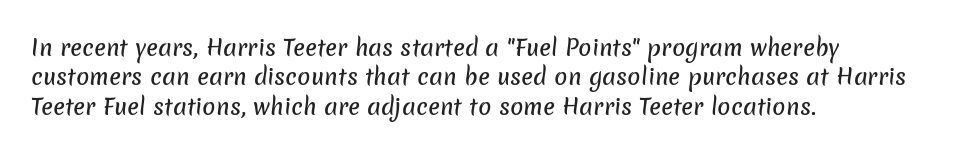
Beneath every word, the page is bare. Caption: multi-line text, flush left, ragged right. In terms of leading, this rendering sits right in the middle. This rendering leaves character spacing at its baseline value.
